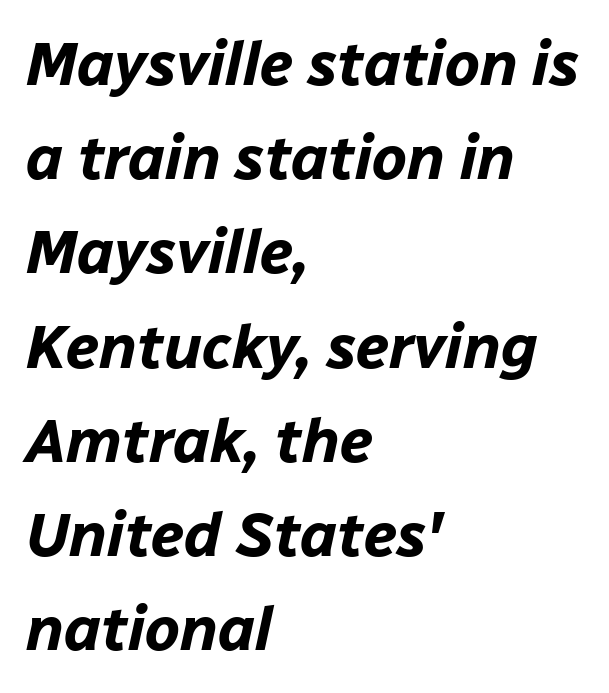
{"italic": "yes", "lean": "right", "slant_degrees": 12, "bold": "yes", "weight": "bold", "width": "normal", "stroke_contrast": "low", "x_height": "medium", "monospaced": "no", "underline": "no", "align": "left", "line_spacing": "normal", "line_spacing_ratio": 1.52, "letter_spacing": "normal", "letter_spacing_em": 0.0, "glyph_px": 62}
